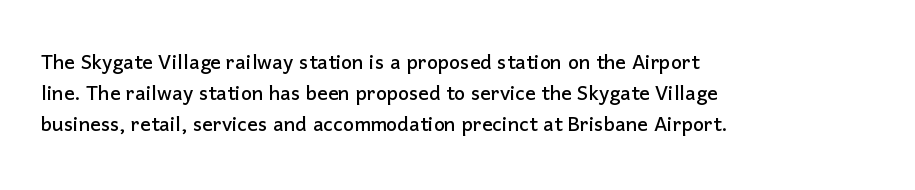
The passage is arranged the way most books set body copy — flush left. This is the regular roman posture of the typeface. The rendering keeps characters at their native spacing. Honestly, there is no underline to notice here at all.
